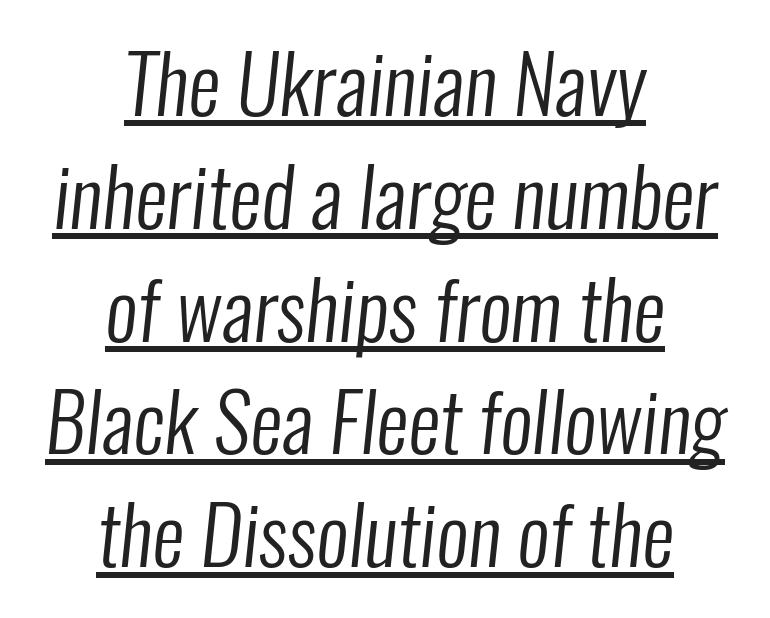
The image shows 80 px regular-weight, condensed sans-serif type; set centered, normal line spacing (1.41x), normal letter spacing, underlined; low stroke contrast and a medium x-height.
